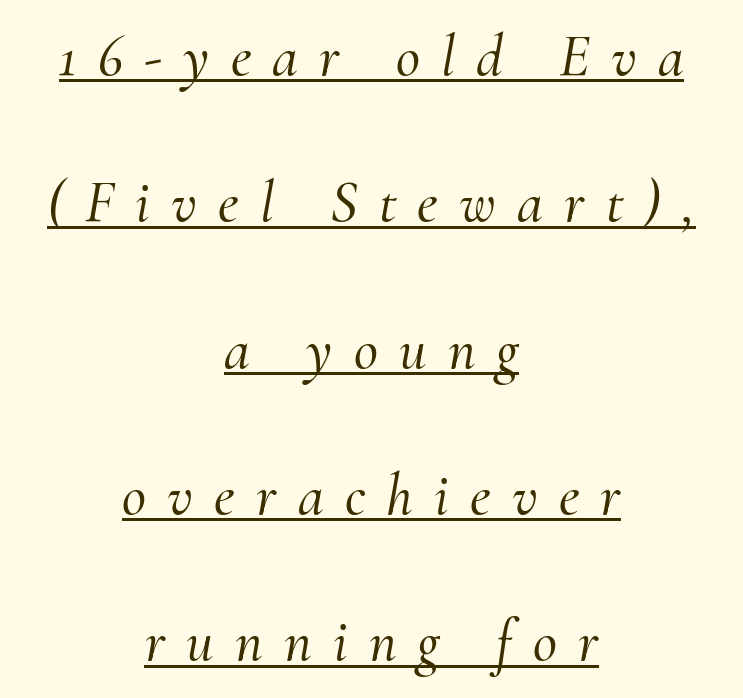
Q: Is the text italic (slanted)? A: Yes, it leans right by about 10 degrees.
Q: Is the typeface a serif or a sans-serif typeface? A: Serif.
Q: Is the text underlined? A: Yes.
Q: How is the paragraph aligned? A: Centered.
Q: Is the spacing between letters normal or unusually wide? A: Unusually wide.
Q: Is the spacing between lines tight, normal or loose? A: Loose.
Q: Width (condensed, normal, or wide)? A: Normal.
Q: Stroke contrast? A: Medium.
Q: x-height? A: Small.
Q: Monospaced? A: No.
